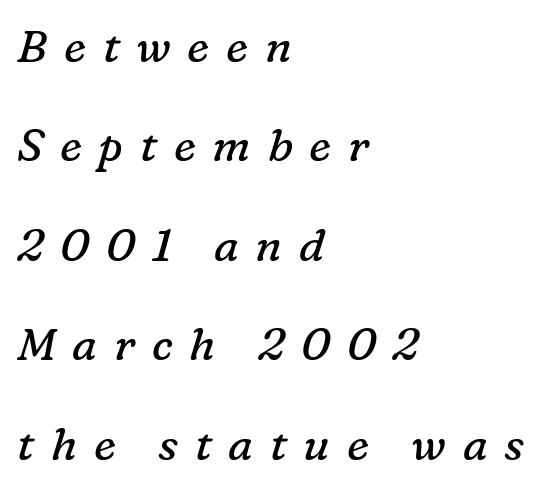
Q: Is the text bold? A: No.
Q: Is the text italic (slanted)? A: Yes, it leans right by about 16 degrees.
Q: Is the typeface a serif or a sans-serif typeface? A: Serif.
Q: Is the text underlined? A: No.
Q: How is the paragraph aligned? A: Left-aligned.
Q: Is the spacing between letters normal or unusually wide? A: Unusually wide.
Q: Is the spacing between lines tight, normal or loose? A: Loose.
Q: Width (condensed, normal, or wide)? A: Normal.
Q: Stroke contrast? A: Low.
Q: x-height? A: Medium.
Q: Monospaced? A: No.
